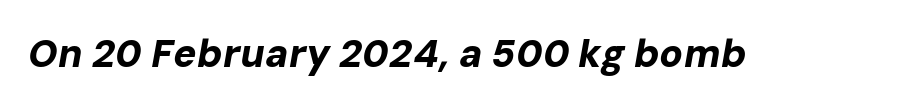
Q: Is the text bold? A: Yes.
Q: Is the text italic (slanted)? A: Yes, it leans right by about 10 degrees.
Q: Is the text underlined? A: No.
Q: Is the spacing between letters normal or unusually wide? A: Normal.
Q: Width (condensed, normal, or wide)? A: Normal.
Q: Stroke contrast? A: Low.
Q: x-height? A: Medium.
Q: Monospaced? A: No.
